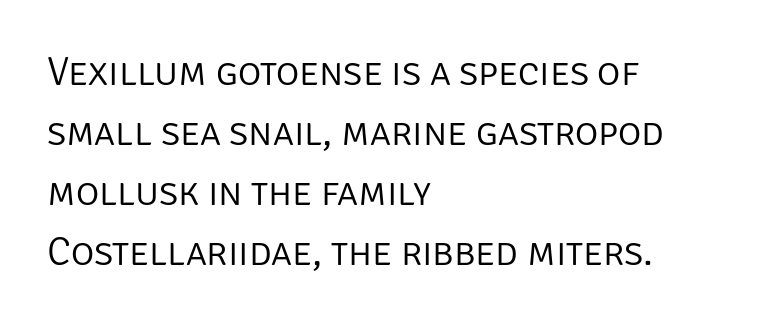
The image shows 40 px light sans-serif type, upright; set left-aligned, normal line spacing (1.5x), normal letter spacing, not underlined; low stroke contrast and a large x-height.
